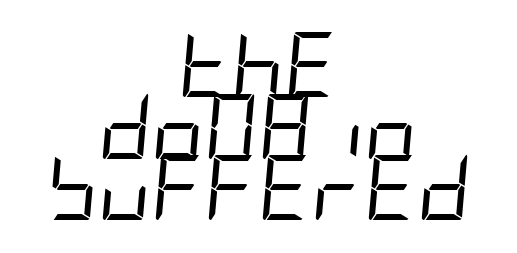
{"italic": "yes", "lean": "right", "slant_degrees": 5, "bold": "no", "weight": "regular", "width": "condensed", "stroke_contrast": "low", "x_height": "large", "underline": "no", "align": "center", "line_spacing": "tight", "line_spacing_ratio": 0.95, "letter_spacing": "normal", "letter_spacing_em": 0.0, "glyph_px": 65}
